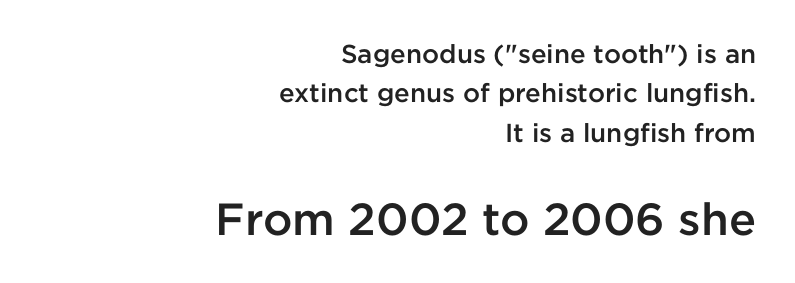
Character widths vary here, with narrow letters taking less room than wide ones. Letters rest on an invisible, unmarked baseline. Top chunk: small. Bottom chunk: large. Vertically, the passage feels balanced, rows spaced as you'd expect. These lines carry some extra weight — a demibold, not a full bold.
